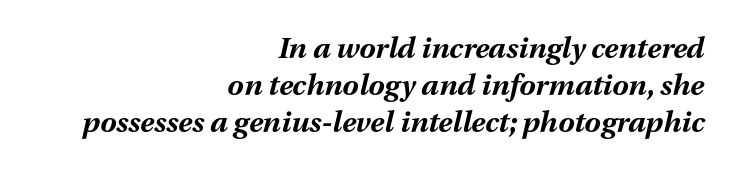
The image shows 29 px bold type, italic (leaning right); set right-aligned, normal line spacing (1.28x), normal letter spacing, not underlined; medium stroke contrast and a medium x-height.
